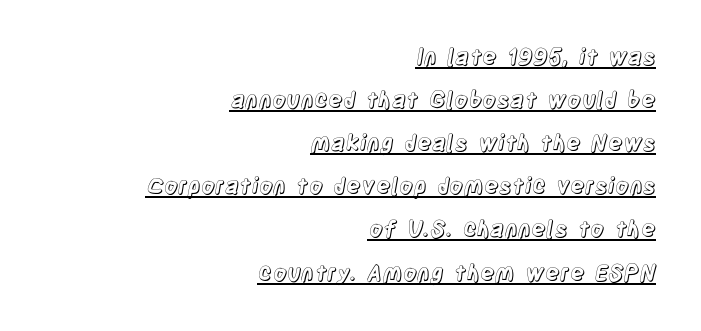
{"underline": "yes", "align": "right", "line_spacing": "loose", "line_spacing_ratio": 1.96, "letter_spacing": "normal", "letter_spacing_em": 0.0, "glyph_px": 22}
